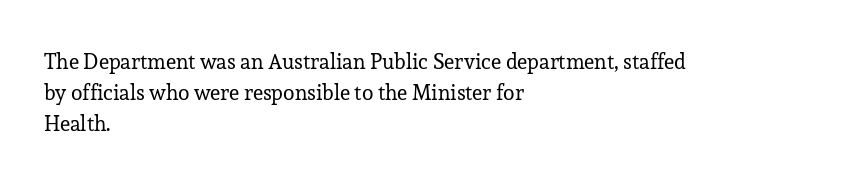
Q: Is the text bold? A: No.
Q: Is the text italic (slanted)? A: No, it is upright.
Q: Is the text underlined? A: No.
Q: How is the paragraph aligned? A: Left-aligned.
Q: Is the spacing between letters normal or unusually wide? A: Normal.
Q: Is the spacing between lines tight, normal or loose? A: Normal.
